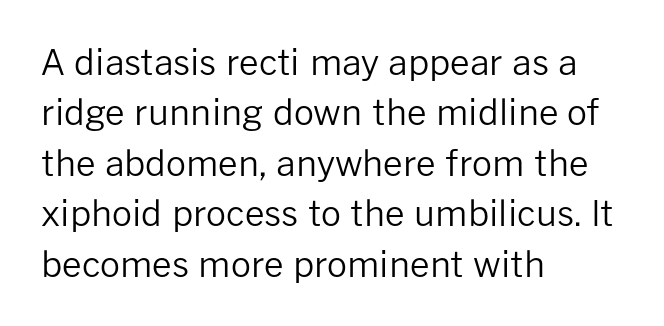
A typesetter would mark this as roman, not italic. The space beneath each line is pristine and unruled. The compositor pushed each line to the left boundary. Grotesque or geometric, the face here clearly has no serifs. Look at the tracking — it's just the regular setting, nothing added.
